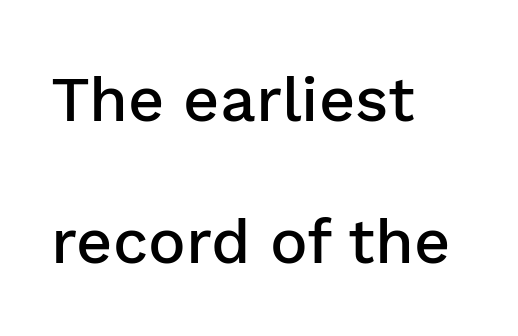
A bare baseline throughout the passage. The rendering keeps characters at their native spacing. A sans-serif font was chosen for this passage. Semibold letterforms, between regular and bold. One glance says open: line gaps are wider than usual. Leftover space on each line is placed entirely after the last word.
